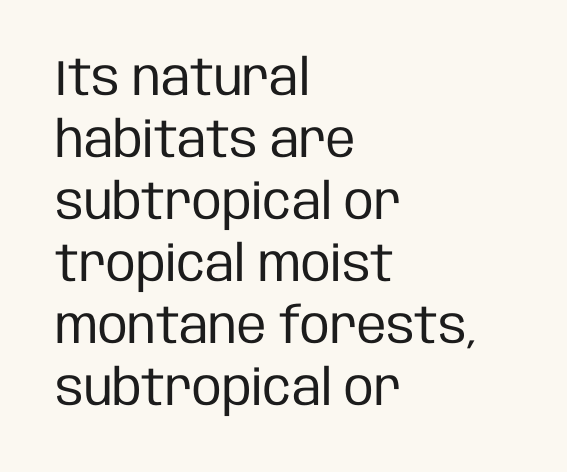
{"serif": "no", "italic": "no", "bold": "no", "weight": "regular", "width": "condensed", "stroke_contrast": "low", "x_height": "large", "monospaced": "no", "underline": "no", "align": "left", "line_spacing_ratio": 1.24, "letter_spacing": "normal", "letter_spacing_em": 0.0, "glyph_px": 50}
